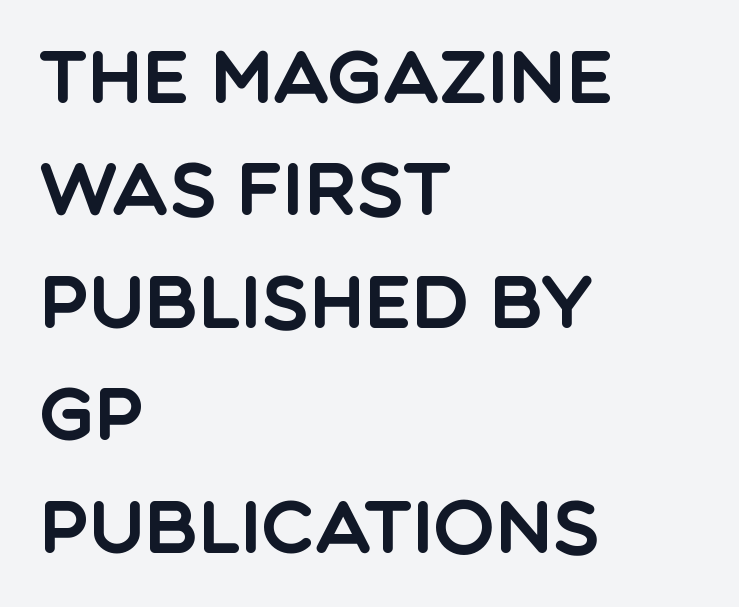
If you drew a line through each stem, it would be perfectly vertical. These lines are composed in type without serifs. The horizontal fit of the characters is conventional and even. Horizontally, the lines are justified to the leading edge only. Only glyphs here, with clear space below each row.
